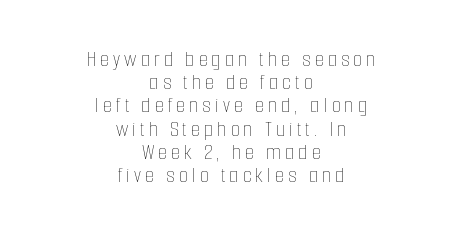
Q: Is the text bold? A: No.
Q: Is the text italic (slanted)? A: No, it is upright.
Q: Is the text underlined? A: No.
Q: How is the paragraph aligned? A: Centered.
Q: Is the spacing between lines tight, normal or loose? A: Tight.
